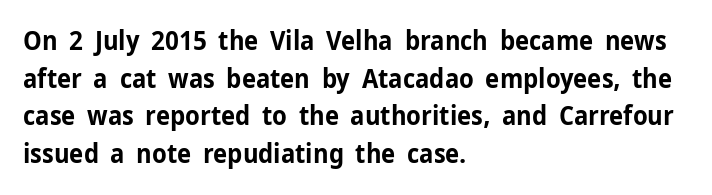
{"italic": "no", "bold": "yes", "underline": "no", "align": "left", "line_spacing": "normal", "line_spacing_ratio": 1.45, "letter_spacing": "normal", "letter_spacing_em": 0.0, "glyph_px": 26}
